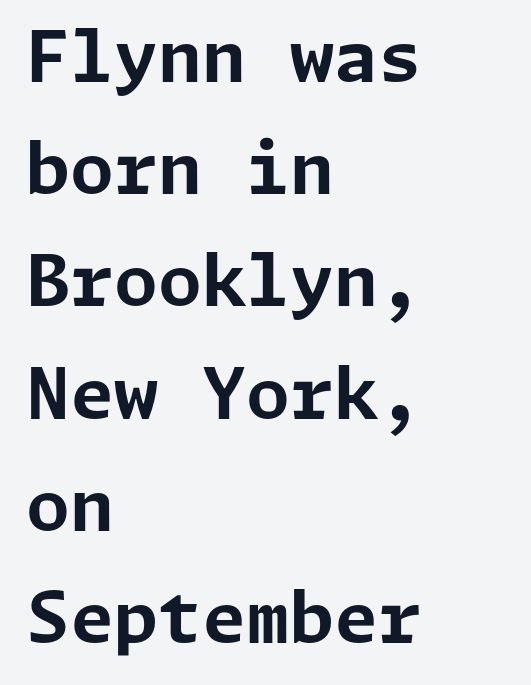
The image shows 71 px bold sans-serif type, upright; set left-aligned, normal line spacing (1.58x), normal letter spacing, not underlined; low stroke contrast and a medium x-height.
